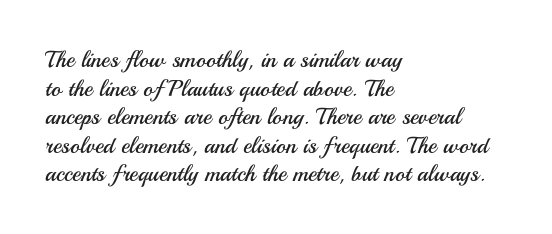
Beneath every word, the page is bare. On a weight scale, this lands at 450 or below. Look at the tracking — it's just the regular setting, nothing added. The typesetter chose a ragged-right arrangement here.
